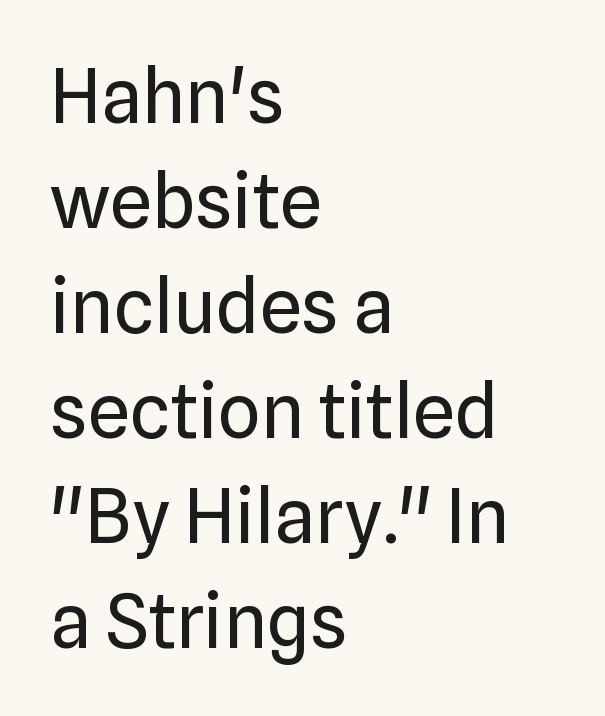
Q: Is the text bold? A: No.
Q: Is the text italic (slanted)? A: No, it is upright.
Q: Is the typeface a serif or a sans-serif typeface? A: Sans-serif.
Q: Is the text underlined? A: No.
Q: How is the paragraph aligned? A: Left-aligned.
Q: Is the spacing between letters normal or unusually wide? A: Normal.
Q: Is the spacing between lines tight, normal or loose? A: Normal.
Q: Width (condensed, normal, or wide)? A: Normal.
Q: Stroke contrast? A: Low.
Q: x-height? A: Medium.
Q: Monospaced? A: No.
